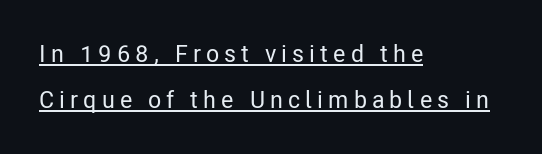
The image shows 24 px text type, upright; set left-aligned, loose line spacing (1.93x), unusually wide letter spacing (+0.21 em), underlined.
